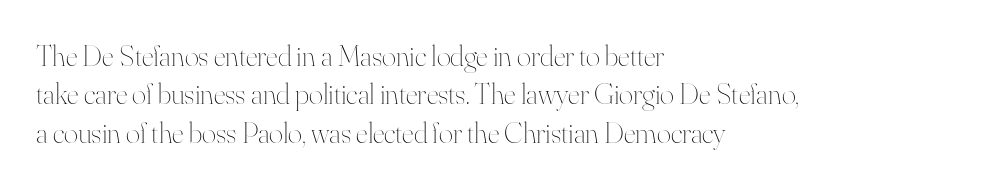
Q: Is the text bold? A: No.
Q: Is the text italic (slanted)? A: No, it is upright.
Q: Is the text underlined? A: No.
Q: How is the paragraph aligned? A: Left-aligned.
Q: Is the spacing between letters normal or unusually wide? A: Normal.
Q: Is the spacing between lines tight, normal or loose? A: Normal.
Q: Width (condensed, normal, or wide)? A: Normal.
Q: Stroke contrast? A: High.
Q: x-height? A: Small.
Q: Monospaced? A: No.
